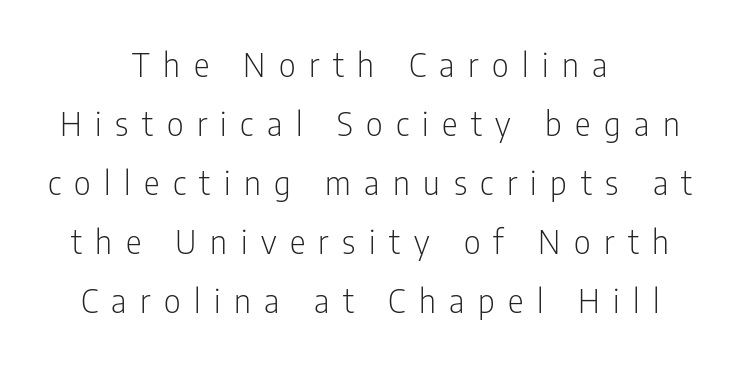
{"serif": "no", "italic": "no", "bold": "no", "weight": "light", "width": "condensed", "stroke_contrast": "low", "x_height": "medium", "monospaced": "no", "underline": "no", "align": "center", "line_spacing_ratio": 1.79, "letter_spacing": "wide", "letter_spacing_em": 0.41, "glyph_px": 33}
